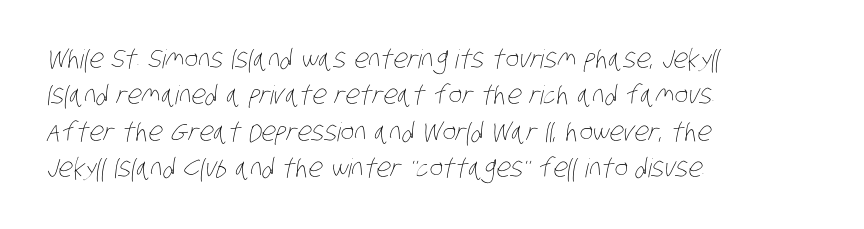
Q: Is the text bold? A: No.
Q: Is the text underlined? A: No.
Q: How is the paragraph aligned? A: Left-aligned.
Q: Is the spacing between letters normal or unusually wide? A: Normal.
Q: Is the spacing between lines tight, normal or loose? A: Normal.
